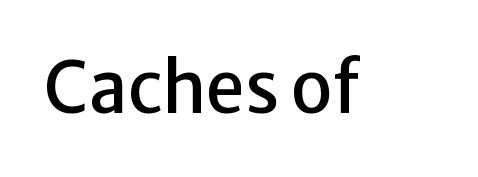
{"serif": "no", "italic": "no", "width": "normal", "stroke_contrast": "low", "x_height": "medium", "monospaced": "no", "underline": "no", "letter_spacing": "normal", "letter_spacing_em": 0.0, "glyph_px": 70}
